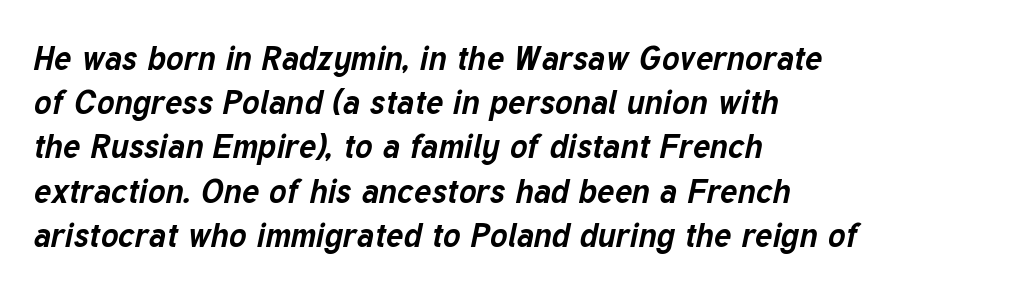
Q: Is the text bold? A: Yes.
Q: Is the text italic (slanted)? A: Yes, it leans right by about 12 degrees.
Q: Is the text underlined? A: No.
Q: How is the paragraph aligned? A: Left-aligned.
Q: Is the spacing between letters normal or unusually wide? A: Normal.
Q: Is the spacing between lines tight, normal or loose? A: Normal.
Q: Width (condensed, normal, or wide)? A: Normal.
Q: Stroke contrast? A: Low.
Q: x-height? A: Medium.
Q: Monospaced? A: No.
